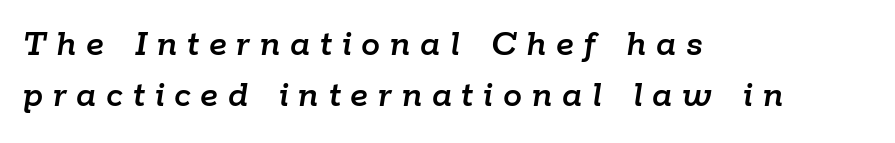
The image shows 38 px text type, italic (leaning right); set left-aligned, normal line spacing (1.35x), unusually wide letter spacing (+0.26 em), not underlined; low stroke contrast and a medium x-height.
